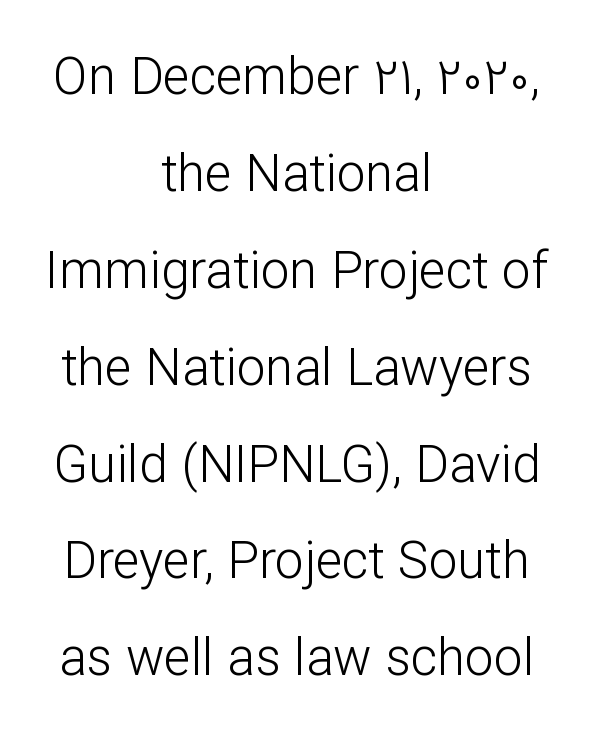
The image shows 51 px light sans-serif type, upright; set centered, loose line spacing (1.9x), normal letter spacing, not underlined; low stroke contrast and a medium x-height.
